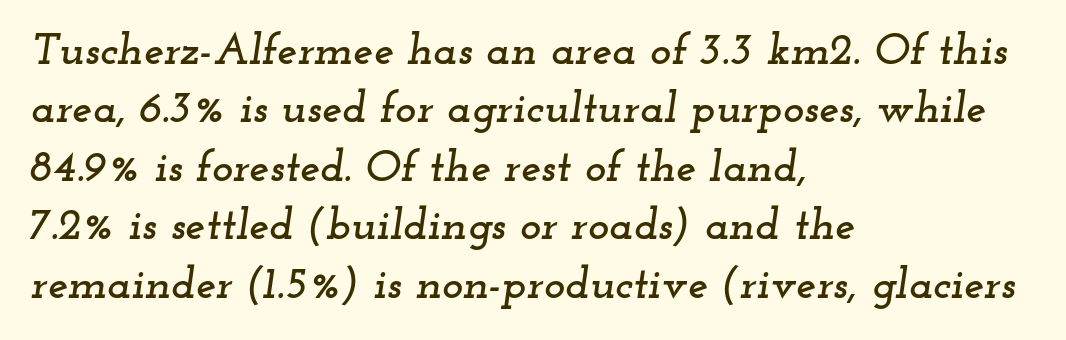
Q: Is the text italic (slanted)? A: Yes, it leans right by about 12 degrees.
Q: Is the typeface a serif or a sans-serif typeface? A: Serif.
Q: Is the text underlined? A: No.
Q: How is the paragraph aligned? A: Left-aligned.
Q: Is the spacing between letters normal or unusually wide? A: Normal.
Q: Is the spacing between lines tight, normal or loose? A: Normal.
Q: Width (condensed, normal, or wide)? A: Wide.
Q: Stroke contrast? A: Low.
Q: x-height? A: Small.
Q: Monospaced? A: No.
